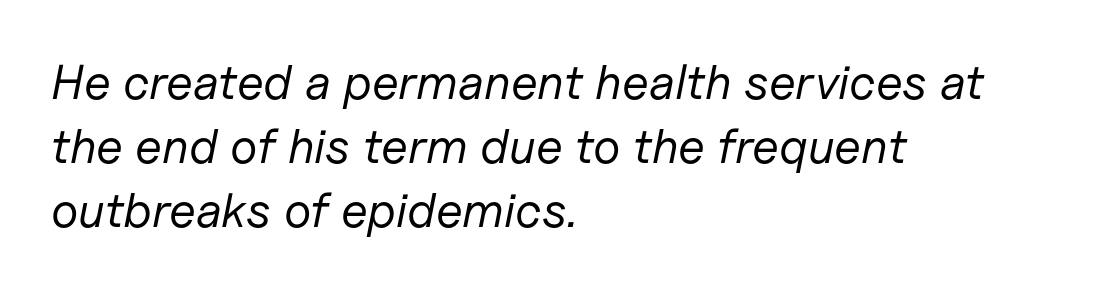
{"italic": "yes", "lean": "right", "slant_degrees": 11, "bold": "no", "weight": "regular", "width": "normal", "stroke_contrast": "low", "x_height": "medium", "monospaced": "no", "underline": "no", "align": "left", "line_spacing": "normal", "line_spacing_ratio": 1.31, "letter_spacing": "normal", "letter_spacing_em": 0.0, "glyph_px": 49}
